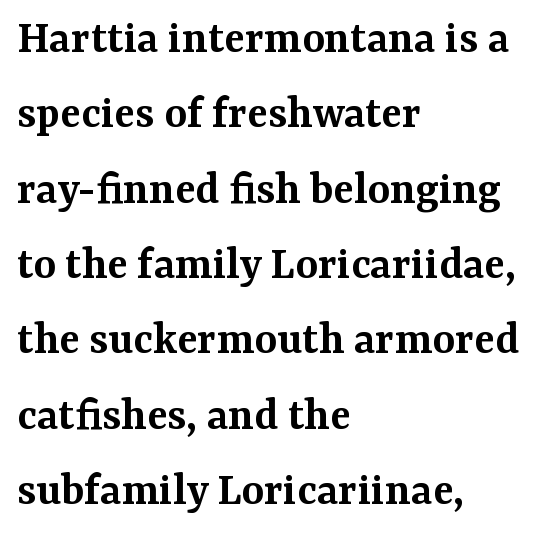
The characters display serif detailing at their extremities. Tall strokes in this sample are plumb rather than angled. A bit beefed up — I'd call it semibold rather than bold. Is the letter spacing exaggerated? No — it looks like the ordinary default.
